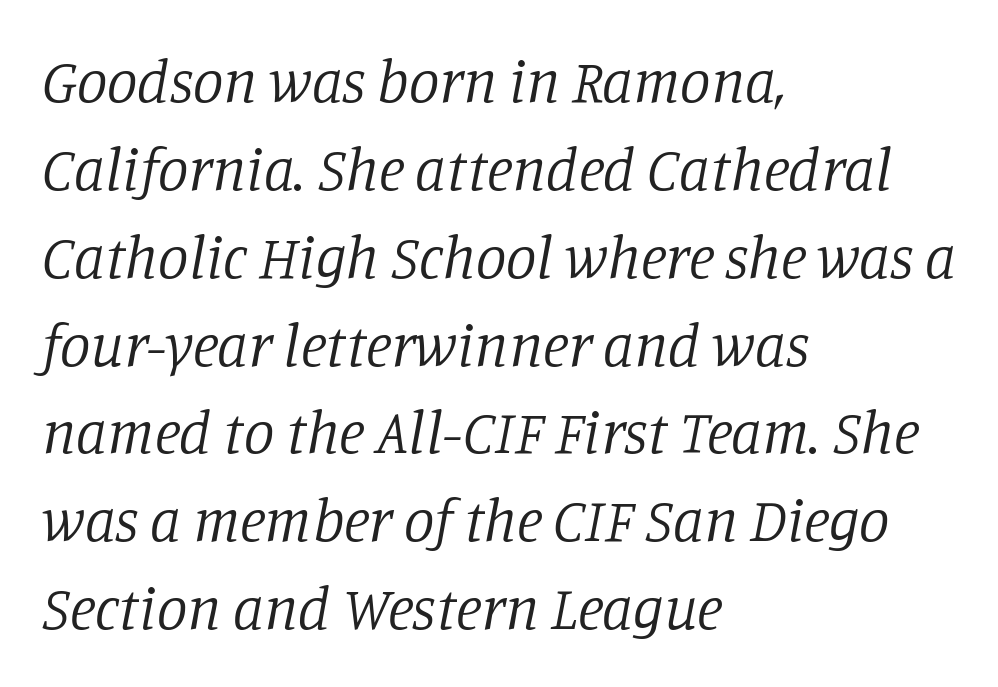
The image shows 61 px regular-weight serif type, italic (leaning right); set left-aligned, normal line spacing (1.44x), normal letter spacing, not underlined; low stroke contrast and a large x-height.
